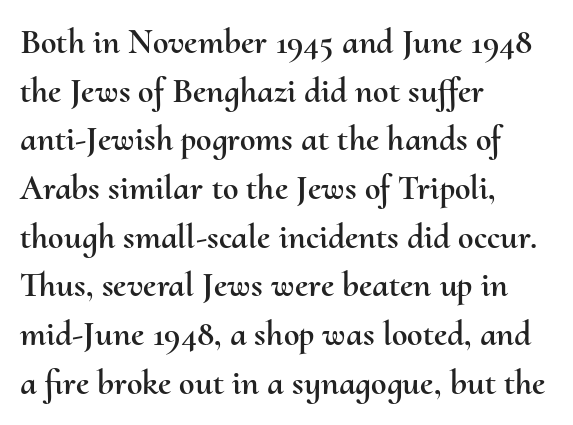
Has an underline been added? It has not. Notice how the stems are strictly vertical — no italics here. Does extra space separate the letters? No, they use regular spacing. Character widths vary here, with narrow letters taking less room than wide ones.
